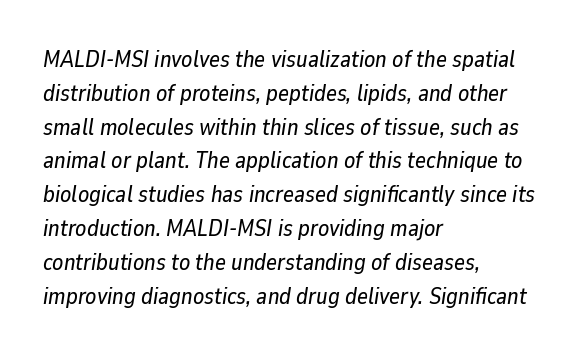
The image shows 23 px text type, italic (leaning right); set left-aligned, normal line spacing (1.47x), normal letter spacing, not underlined.
